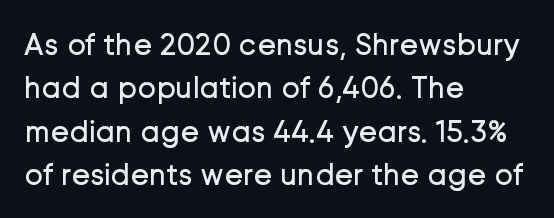
Q: Is the text bold? A: No.
Q: Is the text italic (slanted)? A: No, it is upright.
Q: Is the typeface a serif or a sans-serif typeface? A: Sans-serif.
Q: Is the text underlined? A: No.
Q: How is the paragraph aligned? A: Left-aligned.
Q: Is the spacing between letters normal or unusually wide? A: Normal.
Q: Is the spacing between lines tight, normal or loose? A: Normal.
Q: Width (condensed, normal, or wide)? A: Normal.
Q: Stroke contrast? A: Low.
Q: x-height? A: Medium.
Q: Monospaced? A: No.
